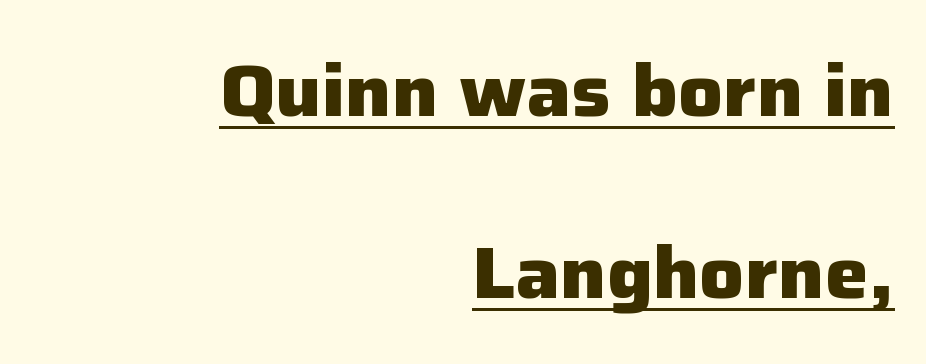
{"serif": "no", "italic": "no", "bold": "yes", "weight": "heavy", "width": "normal", "stroke_contrast": "low", "x_height": "medium", "monospaced": "no", "underline": "yes", "align": "right", "line_spacing": "loose", "line_spacing_ratio": 2.46, "letter_spacing": "normal", "letter_spacing_em": 0.0, "glyph_px": 74}
